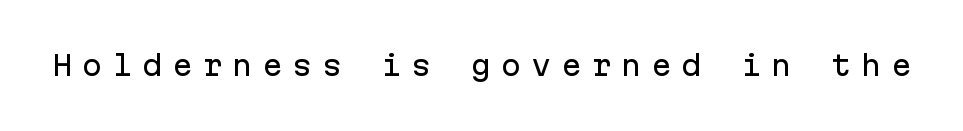
The image shows 27 px text type, upright; set unusually wide letter spacing (+0.36 em), not underlined.
